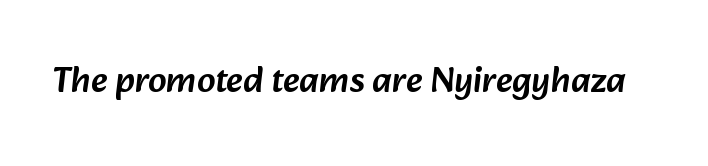
{"serif": "no", "width": "normal", "stroke_contrast": "low", "x_height": "medium", "monospaced": "no", "underline": "no", "letter_spacing": "normal", "letter_spacing_em": 0.0, "glyph_px": 36}
